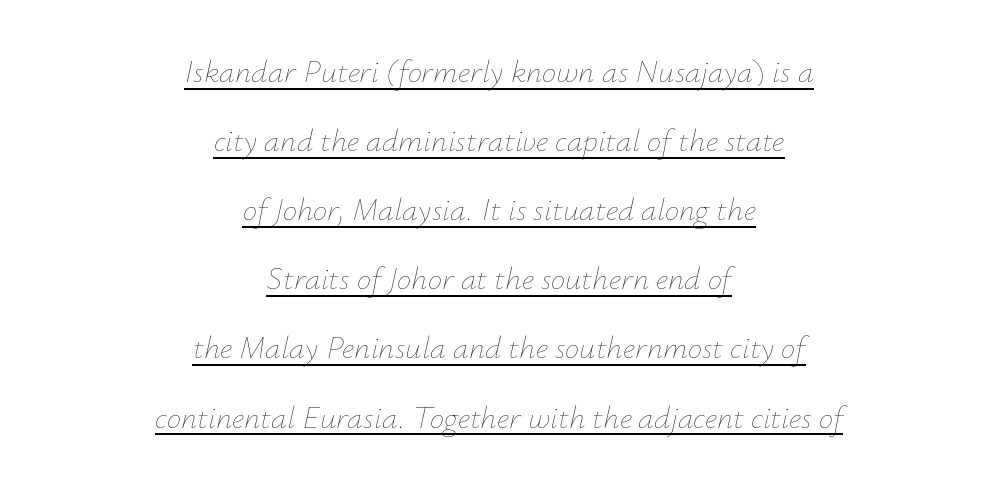
The face used here has a pronounced slope to its letters. Centered paragraph, ragged on both sides. The weight tops out at a normal text grade. Proportional: the letters do not fall into vertical columns.
